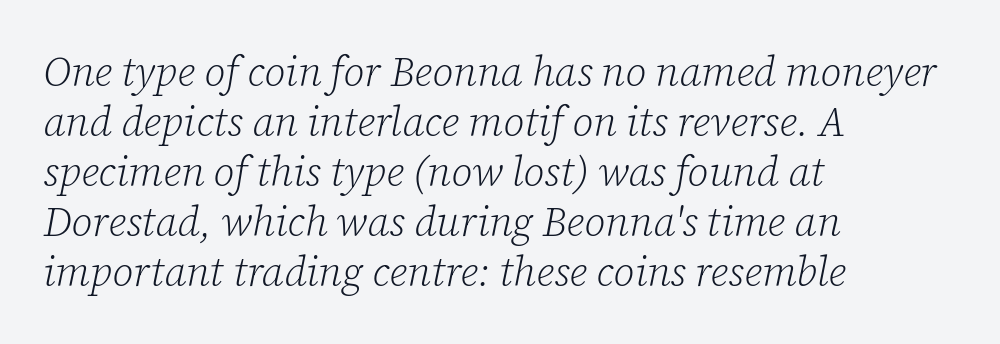
{"serif": "yes", "italic": "yes", "lean": "right", "slant_degrees": 12, "bold": "no", "weight": "light", "width": "normal", "stroke_contrast": "low", "x_height": "medium", "monospaced": "no", "underline": "no", "align": "left", "line_spacing_ratio": 1.22, "letter_spacing": "normal", "letter_spacing_em": 0.0, "glyph_px": 41}
